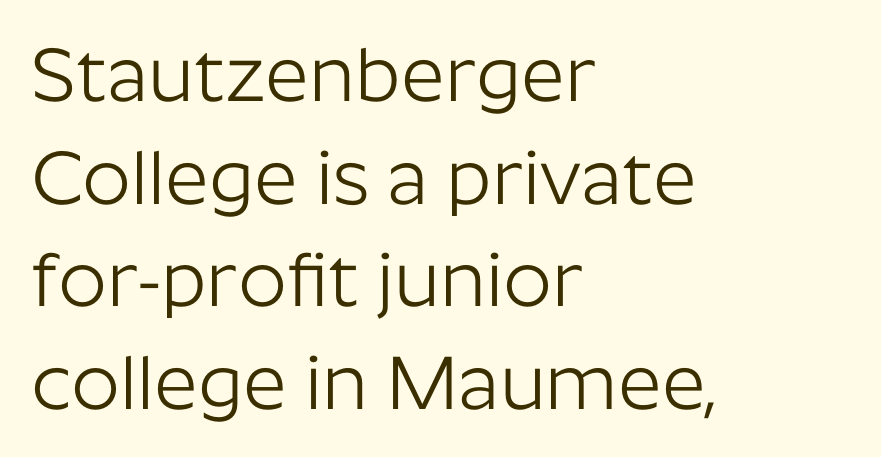
Unbolded letterforms with no extra heft. No feet cap the strokes, marking this as sans-serif type. Left-aligned paragraph, ragged on the right. Note the varied advance widths — an 'i' is clearly narrower than an 'm'. Vertically, the passage feels balanced, rows spaced as you'd expect.
